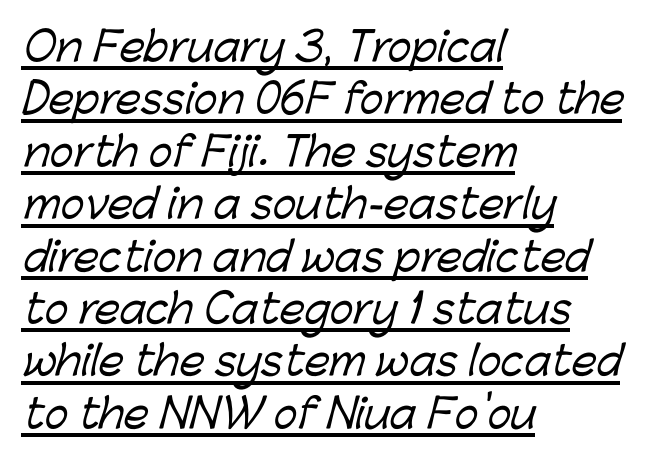
The image shows 40 px sans-serif type; set left-aligned, normal line spacing (1.31x), normal letter spacing, underlined; low stroke contrast and a medium x-height.
